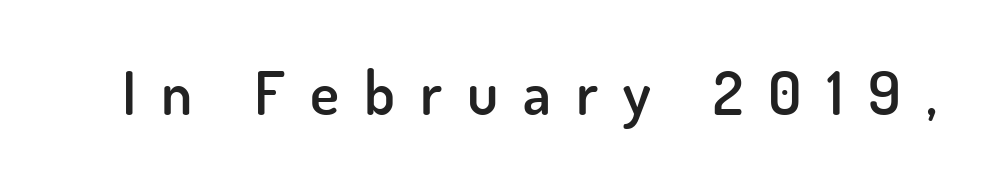
The image shows 61 px semibold sans-serif type, upright; set unusually wide letter spacing (+0.41 em), not underlined; low stroke contrast and a small x-height.
